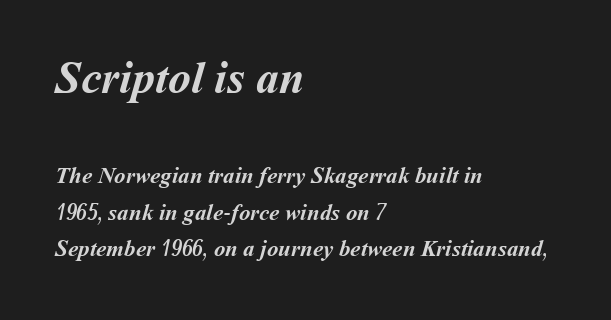
Q: Is the text bold? A: Yes.
Q: Is the text underlined? A: No.
Q: How is the paragraph aligned? A: Left-aligned.
Q: Is the spacing between letters normal or unusually wide? A: Normal.
Q: Is the spacing between lines tight, normal or loose? A: Normal.
Q: Which block of text is set in a larger size, the first (top) or the second (bottom)? A: The first (top) one.
Q: Width (condensed, normal, or wide)? A: Normal.
Q: Stroke contrast? A: Medium.
Q: x-height? A: Medium.
Q: Monospaced? A: No.
